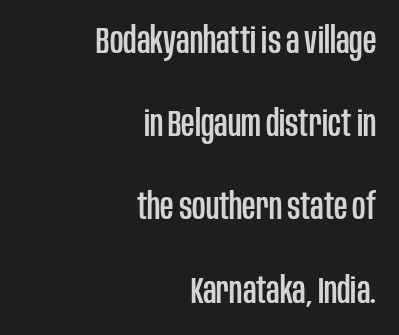
Q: Is the text italic (slanted)? A: No, it is upright.
Q: Is the typeface a serif or a sans-serif typeface? A: Sans-serif.
Q: Is the text underlined? A: No.
Q: How is the paragraph aligned? A: Right-aligned.
Q: Is the spacing between letters normal or unusually wide? A: Normal.
Q: Is the spacing between lines tight, normal or loose? A: Loose.
Q: Width (condensed, normal, or wide)? A: Condensed.
Q: Stroke contrast? A: Low.
Q: x-height? A: Large.
Q: Monospaced? A: No.
